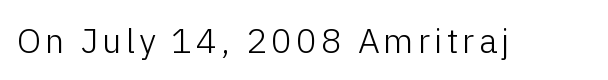
The image shows 35 px light sans-serif type, upright; set not underlined; low stroke contrast and a medium x-height.
